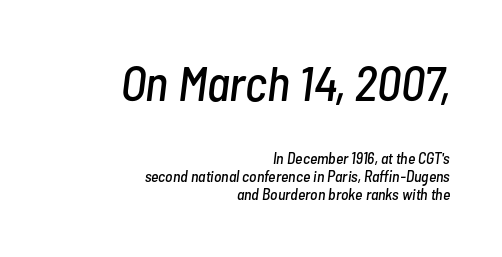
Q: Is the text italic (slanted)? A: Yes, it leans right by about 7 degrees.
Q: Is the text underlined? A: No.
Q: How is the paragraph aligned? A: Right-aligned.
Q: Is the spacing between letters normal or unusually wide? A: Normal.
Q: Is the spacing between lines tight, normal or loose? A: Tight.
Q: Which block of text is set in a larger size, the first (top) or the second (bottom)? A: The first (top) one.
Q: Width (condensed, normal, or wide)? A: Condensed.
Q: Stroke contrast? A: Low.
Q: x-height? A: Medium.
Q: Monospaced? A: No.
